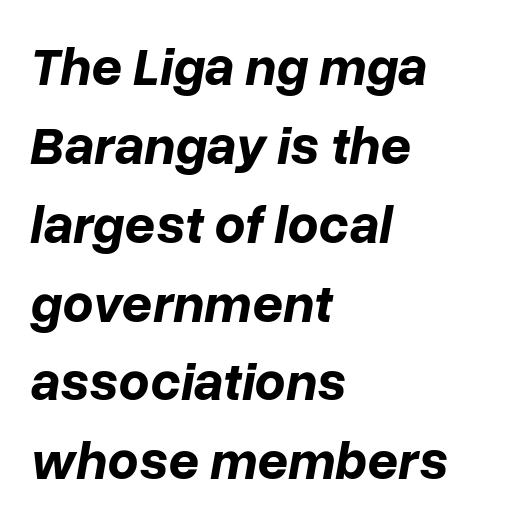
{"italic": "yes", "lean": "right", "slant_degrees": 10, "bold": "yes", "weight": "bold", "width": "normal", "stroke_contrast": "low", "x_height": "medium", "monospaced": "no", "underline": "no", "align": "left", "line_spacing": "normal", "line_spacing_ratio": 1.46, "letter_spacing": "normal", "letter_spacing_em": 0.0, "glyph_px": 54}
